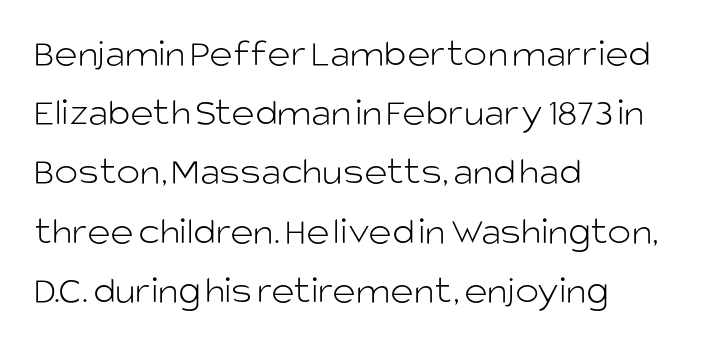
{"serif": "no", "italic": "no", "bold": "no", "weight": "light", "width": "normal", "stroke_contrast": "low", "x_height": "large", "monospaced": "no", "underline": "no", "align": "left", "line_spacing": "normal", "line_spacing_ratio": 1.48, "letter_spacing": "normal", "letter_spacing_em": 0.0, "glyph_px": 40}
